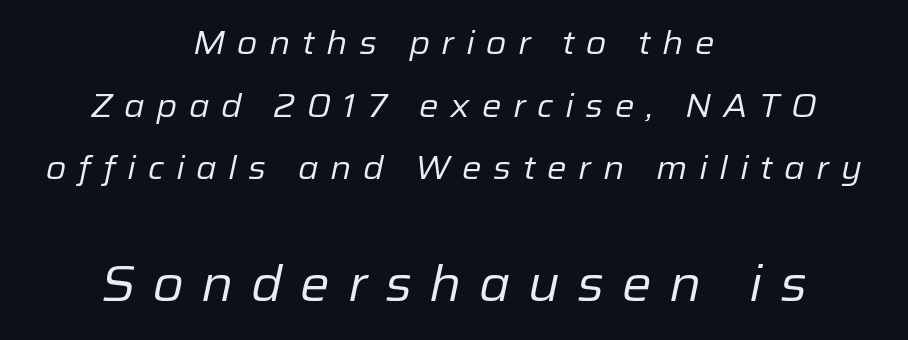
Q: Is the text bold? A: No.
Q: Is the text italic (slanted)? A: Yes, it leans right by about 12 degrees.
Q: Is the text underlined? A: No.
Q: How is the paragraph aligned? A: Centered.
Q: Is the spacing between letters normal or unusually wide? A: Unusually wide.
Q: Is the spacing between lines tight, normal or loose? A: Loose.
Q: Which block of text is set in a larger size, the first (top) or the second (bottom)? A: The second (bottom) one.
Q: Width (condensed, normal, or wide)? A: Normal.
Q: Stroke contrast? A: Low.
Q: x-height? A: Medium.
Q: Monospaced? A: No.
